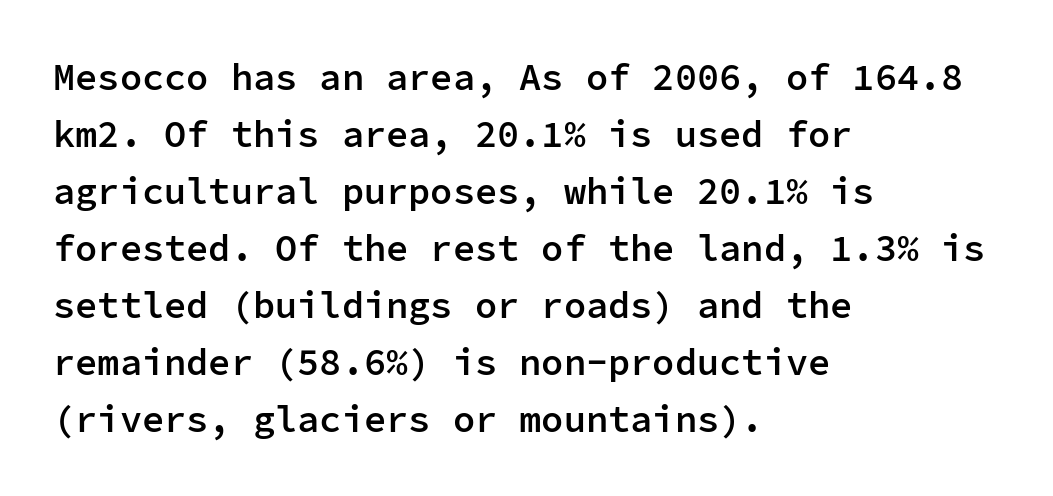
Rendered with straight, roman letterforms. These lines stack with their left ends in a neat column. How are the letters spaced? Ordinarily, with no added tracking. Check where the strokes stop: nothing finishes them off — pure sans.
